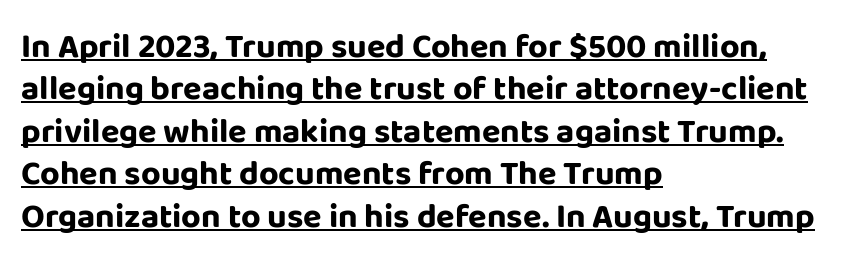
Q: Is the text bold? A: Yes.
Q: Is the text italic (slanted)? A: No, it is upright.
Q: Is the typeface a serif or a sans-serif typeface? A: Sans-serif.
Q: Is the text underlined? A: Yes.
Q: How is the paragraph aligned? A: Left-aligned.
Q: Is the spacing between letters normal or unusually wide? A: Normal.
Q: Is the spacing between lines tight, normal or loose? A: Normal.
Q: Width (condensed, normal, or wide)? A: Normal.
Q: Stroke contrast? A: Low.
Q: x-height? A: Large.
Q: Monospaced? A: No.
